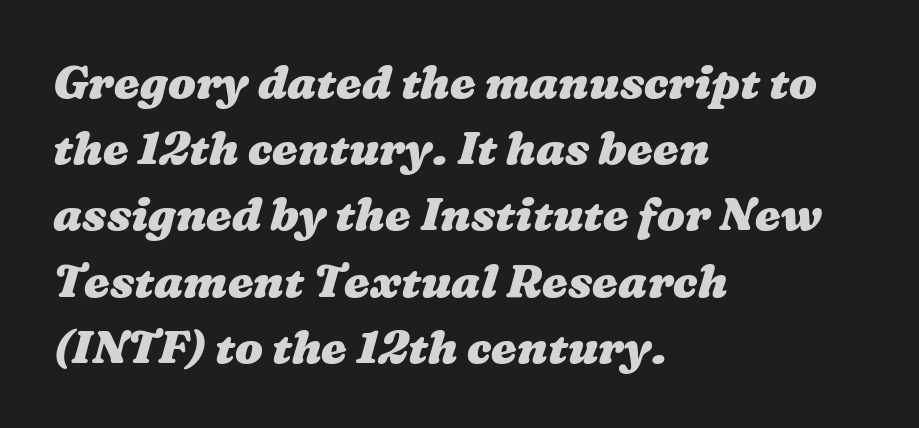
The image shows 46 px heavy, wide type; set left-aligned, normal line spacing (1.44x), normal letter spacing, not underlined; medium stroke contrast and a medium x-height.
